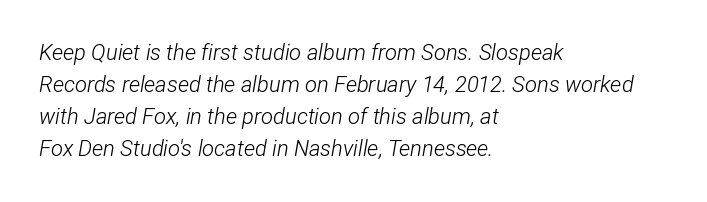
The image shows 22 px text type, italic (leaning right); set left-aligned, normal line spacing (1.46x), normal letter spacing, not underlined.
